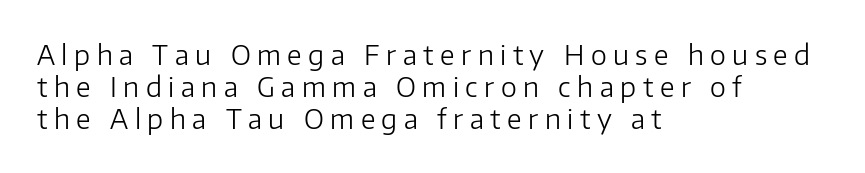
{"italic": "no", "bold": "no", "underline": "no", "align": "left", "line_spacing_ratio": 1.19, "letter_spacing": "wide", "letter_spacing_em": 0.24, "glyph_px": 27}
